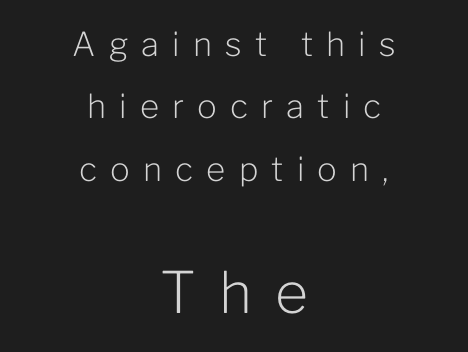
{"serif": "no", "italic": "no", "bold": "no", "weight": "light", "width": "normal", "stroke_contrast": "low", "x_height": "medium", "monospaced": "no", "underline": "no", "align": "center", "line_spacing_ratio": 1.89, "letter_spacing": "wide", "letter_spacing_em": 0.4, "larger_block": "second", "size_ratio": 1.73, "glyph_px": 57}
